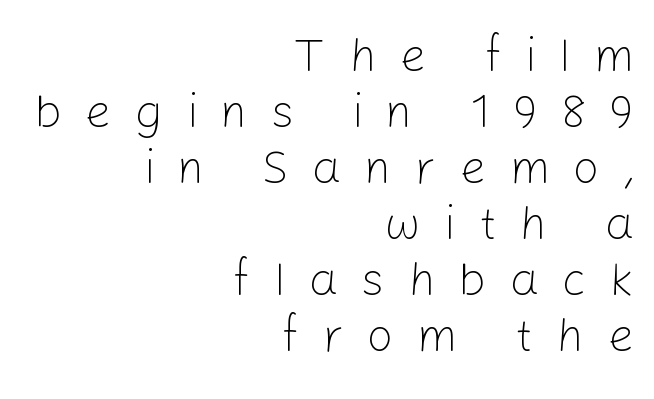
Each line ends at the same right margin while the left side varies. Every character sits straight up, as roman type does. Letter spacing: wide. What kind of face is this? One without serifs — a sans.
